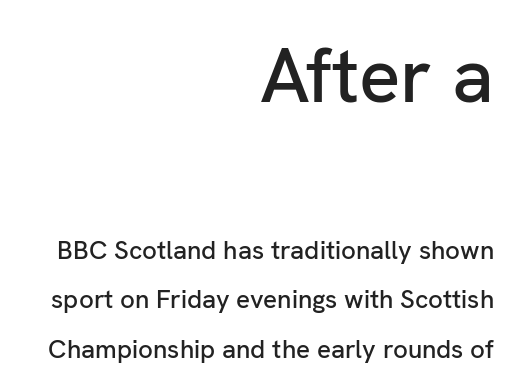
The image shows 77 px sans-serif type, upright; set right-aligned, loose line spacing (1.9x), normal letter spacing, not underlined; the first (top) block is 2.96x larger; low stroke contrast and a medium x-height.
